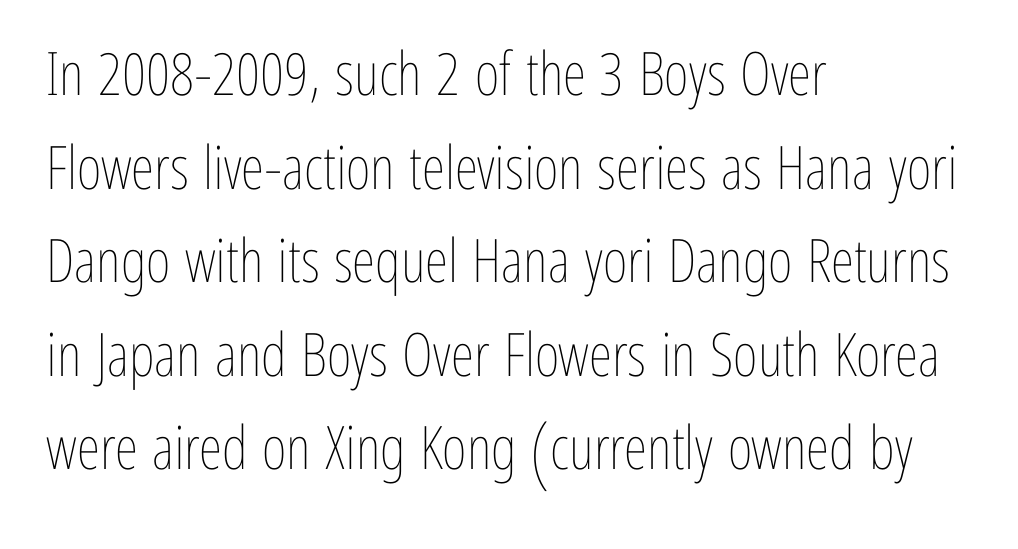
Q: Is the text bold? A: No.
Q: Is the text italic (slanted)? A: No, it is upright.
Q: Is the text underlined? A: No.
Q: How is the paragraph aligned? A: Left-aligned.
Q: Is the spacing between letters normal or unusually wide? A: Normal.
Q: Is the spacing between lines tight, normal or loose? A: Normal.
Q: Width (condensed, normal, or wide)? A: Condensed.
Q: Stroke contrast? A: Low.
Q: x-height? A: Medium.
Q: Monospaced? A: No.
